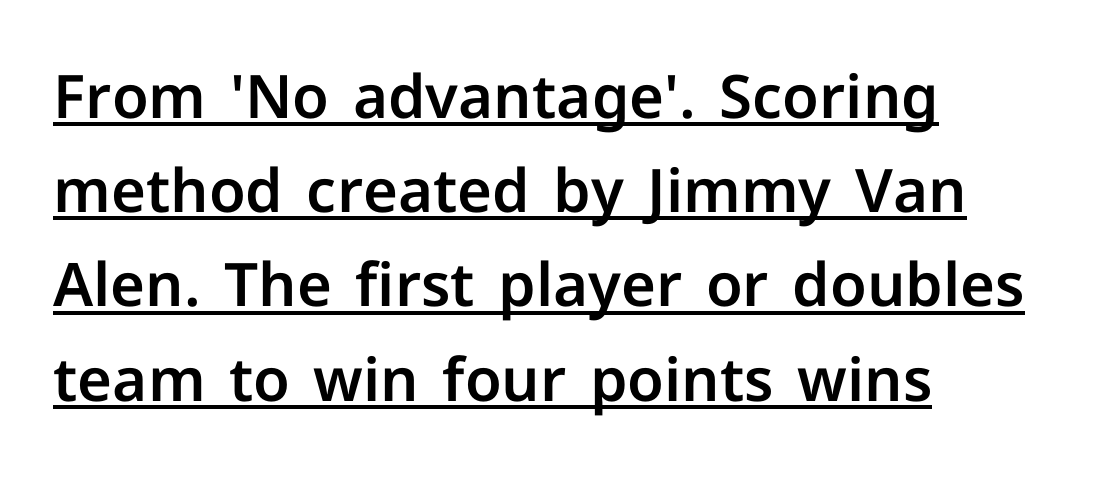
{"serif": "no", "italic": "no", "width": "normal", "stroke_contrast": "low", "x_height": "medium", "monospaced": "no", "underline": "yes", "align": "left", "line_spacing": "normal", "line_spacing_ratio": 1.57, "letter_spacing": "normal", "letter_spacing_em": 0.0, "glyph_px": 60}
